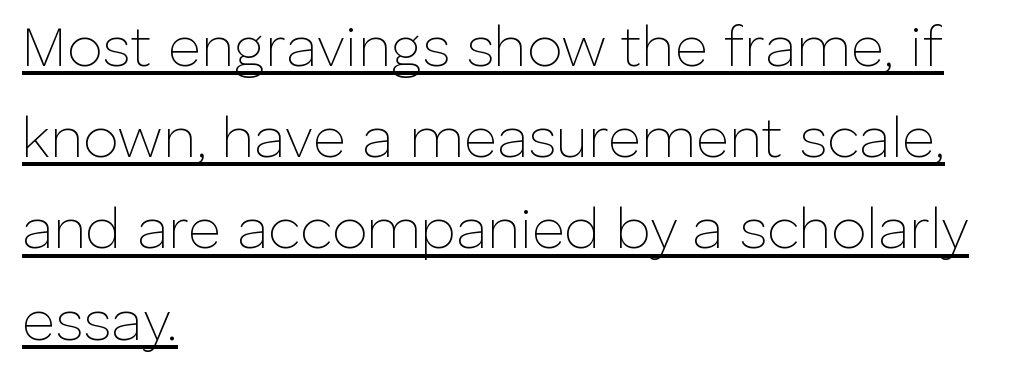
{"serif": "no", "italic": "no", "bold": "no", "weight": "thin", "width": "normal", "stroke_contrast": "low", "x_height": "medium", "monospaced": "no", "underline": "yes", "align": "left", "line_spacing": "normal", "line_spacing_ratio": 1.6, "letter_spacing": "normal", "letter_spacing_em": 0.0, "glyph_px": 57}
